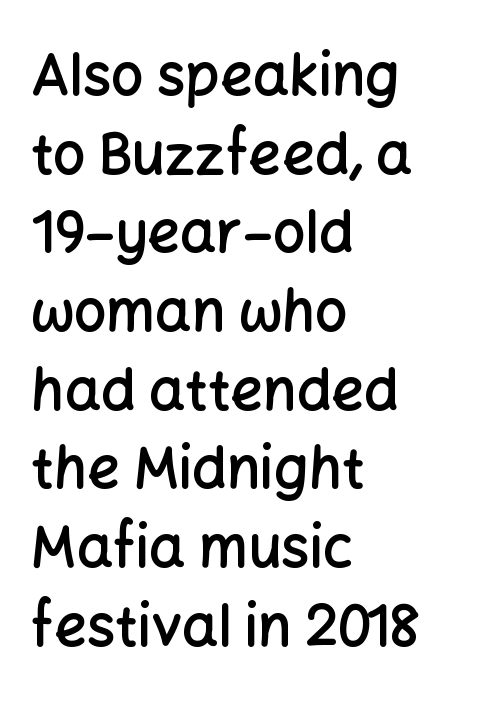
The image shows 57 px semibold sans-serif type, upright; set left-aligned, normal line spacing (1.38x), normal letter spacing, not underlined; low stroke contrast and a medium x-height.
